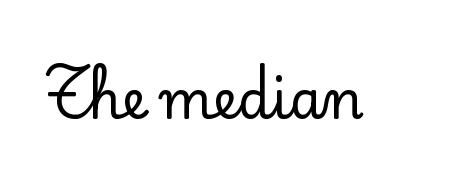
A typesetter would label this face a serif. Do the characters align in a grid? No, the font is proportional. Between one letter and the next there's only the usual sliver of space. Descender tails drop into unmarked territory.
